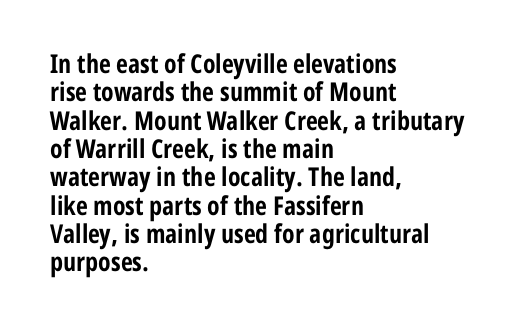
This sample trades vertical openness for compactness between lines. Words float on clear page, feet unadorned. Typographic density is high because the face is bold. This sample uses an upright cut, with every glyph sitting square on the baseline.
